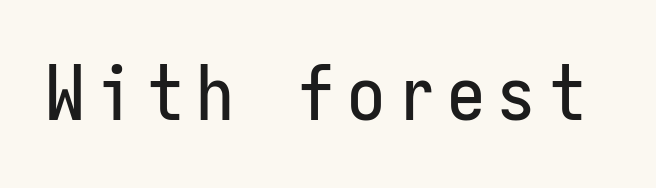
{"serif": "no", "italic": "no", "width": "condensed", "stroke_contrast": "low", "x_height": "medium", "monospaced": "yes", "underline": "no", "glyph_px": 76}
